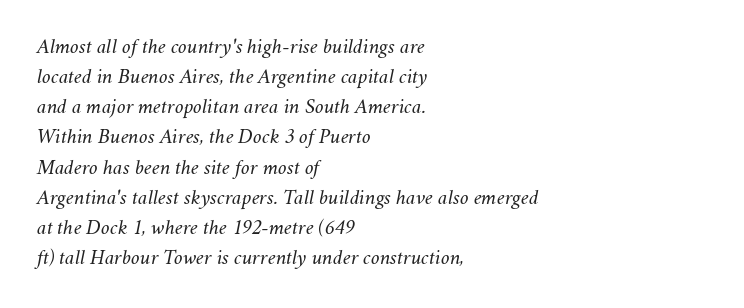
The image shows 22 px text type, italic (leaning right); set left-aligned, normal line spacing (1.37x), normal letter spacing, not underlined.
